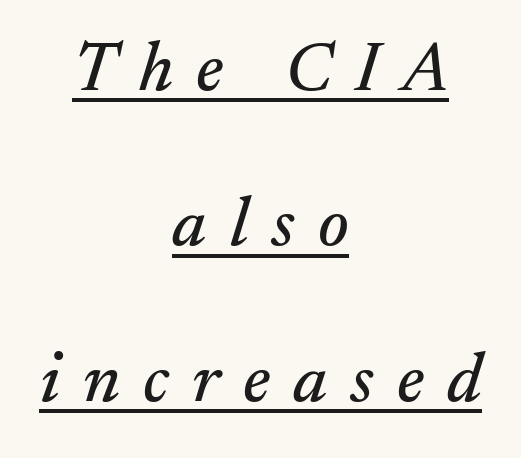
{"serif": "yes", "italic": "yes", "lean": "right", "slant_degrees": 17, "width": "normal", "stroke_contrast": "medium", "x_height": "small", "monospaced": "no", "underline": "yes", "align": "center", "line_spacing": "loose", "line_spacing_ratio": 2.22, "letter_spacing": "wide", "letter_spacing_em": 0.33, "glyph_px": 70}
